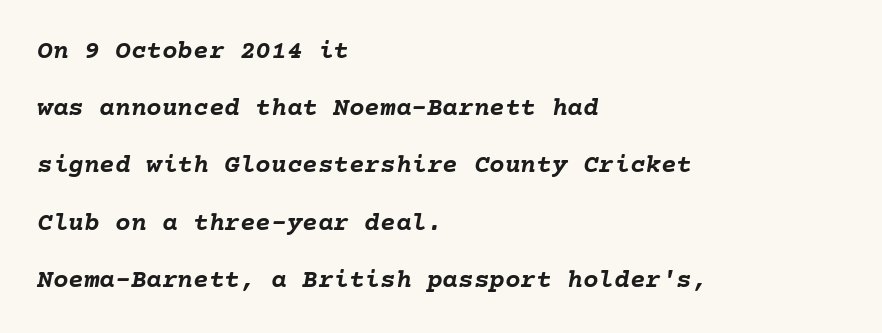
Q: Is the text bold? A: Yes.
Q: Is the text italic (slanted)? A: Yes, it leans right by about 10 degrees.
Q: Is the text underlined? A: No.
Q: How is the paragraph aligned? A: Left-aligned.
Q: Is the spacing between letters normal or unusually wide? A: Normal.
Q: Is the spacing between lines tight, normal or loose? A: Loose.
